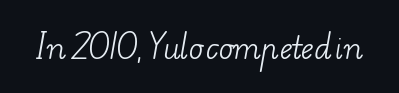
{"serif": "yes", "bold": "no", "weight": "light", "width": "wide", "stroke_contrast": "low", "x_height": "small", "monospaced": "no", "underline": "no", "letter_spacing": "normal", "letter_spacing_em": 0.0, "glyph_px": 30}
